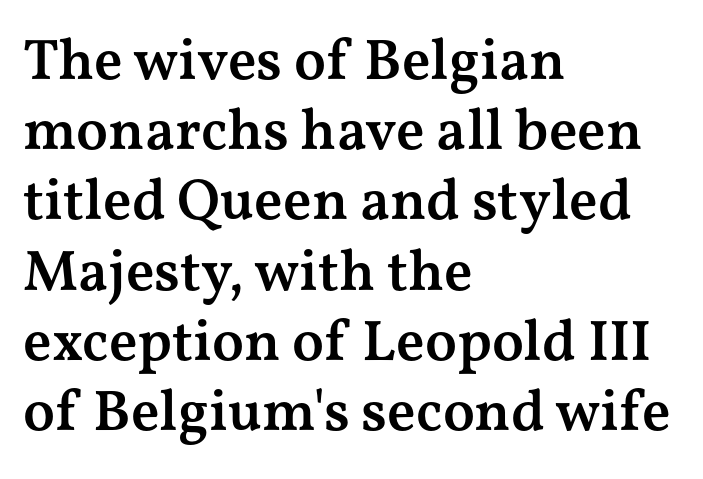
Q: Is the text bold? A: Semi-bold.
Q: Is the text italic (slanted)? A: No, it is upright.
Q: Is the typeface a serif or a sans-serif typeface? A: Serif.
Q: Is the text underlined? A: No.
Q: How is the paragraph aligned? A: Left-aligned.
Q: Is the spacing between letters normal or unusually wide? A: Normal.
Q: Width (condensed, normal, or wide)? A: Wide.
Q: Stroke contrast? A: Medium.
Q: x-height? A: Medium.
Q: Monospaced? A: No.
